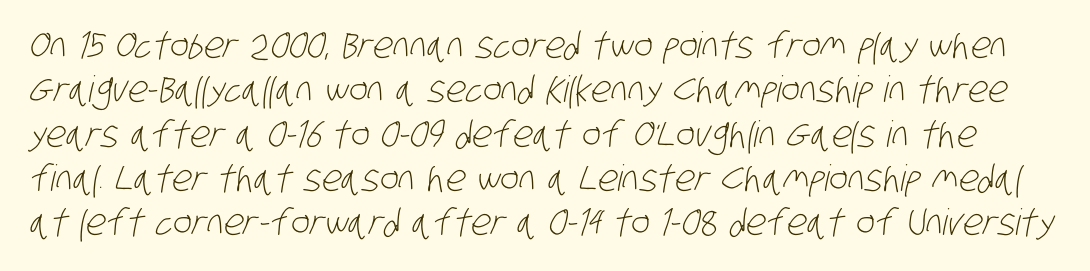
Q: Is the text bold? A: No.
Q: Is the typeface a serif or a sans-serif typeface? A: Sans-serif.
Q: Is the text underlined? A: No.
Q: Is the spacing between letters normal or unusually wide? A: Normal.
Q: Width (condensed, normal, or wide)? A: Condensed.
Q: Stroke contrast? A: Low.
Q: x-height? A: Large.
Q: Monospaced? A: No.
